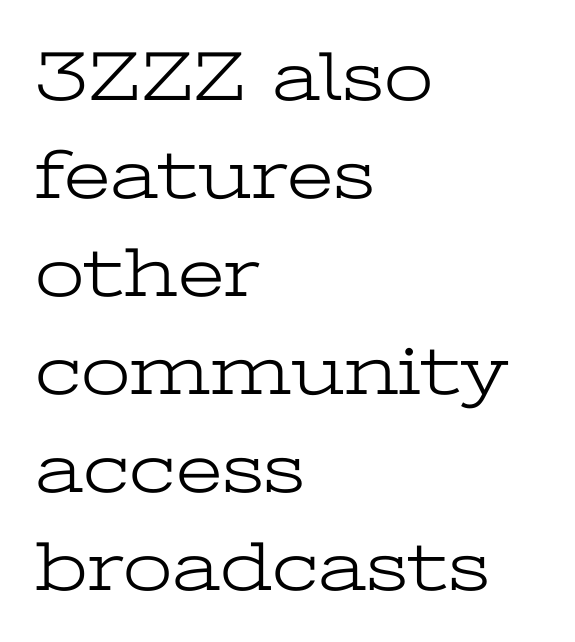
Q: Is the text bold? A: No.
Q: Is the text italic (slanted)? A: No, it is upright.
Q: Is the typeface a serif or a sans-serif typeface? A: Serif.
Q: Is the text underlined? A: No.
Q: How is the paragraph aligned? A: Left-aligned.
Q: Is the spacing between letters normal or unusually wide? A: Normal.
Q: Is the spacing between lines tight, normal or loose? A: Normal.
Q: Width (condensed, normal, or wide)? A: Wide.
Q: Stroke contrast? A: Low.
Q: x-height? A: Medium.
Q: Monospaced? A: No.
